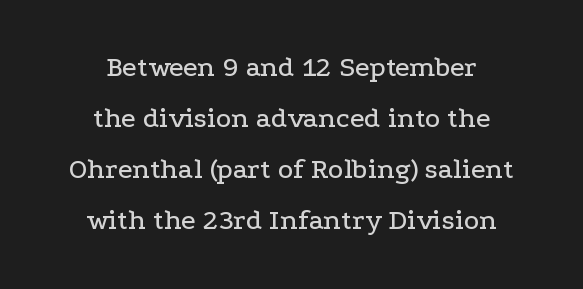
{"serif": "yes", "italic": "no", "width": "wide", "stroke_contrast": "low", "x_height": "medium", "monospaced": "no", "underline": "no", "align": "center", "line_spacing_ratio": 1.76, "letter_spacing": "normal", "letter_spacing_em": 0.0, "glyph_px": 29}
